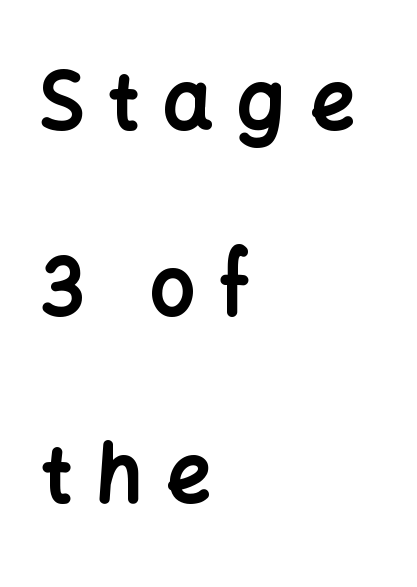
{"serif": "no", "italic": "no", "bold": "yes", "weight": "bold", "width": "normal", "stroke_contrast": "low", "x_height": "medium", "monospaced": "no", "underline": "no", "align": "left", "line_spacing": "loose", "line_spacing_ratio": 2.36, "letter_spacing": "wide", "letter_spacing_em": 0.3, "glyph_px": 79}
